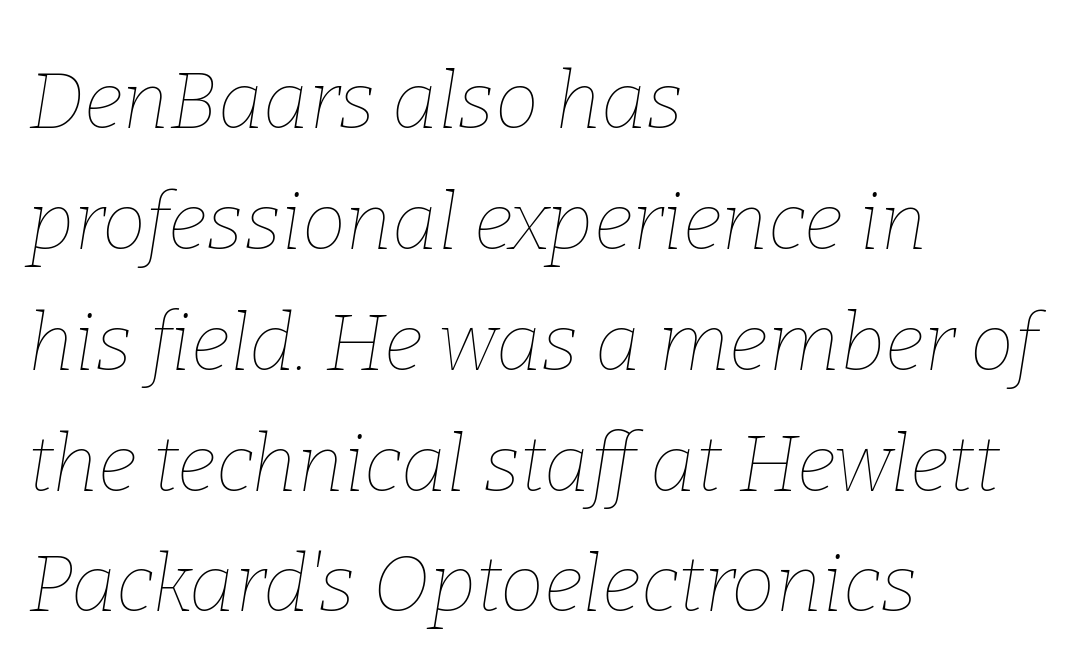
Q: Is the text bold? A: No.
Q: Is the text italic (slanted)? A: Yes, it leans right by about 9 degrees.
Q: Is the text underlined? A: No.
Q: How is the paragraph aligned? A: Left-aligned.
Q: Is the spacing between letters normal or unusually wide? A: Normal.
Q: Is the spacing between lines tight, normal or loose? A: Normal.
Q: Width (condensed, normal, or wide)? A: Normal.
Q: Stroke contrast? A: Low.
Q: x-height? A: Medium.
Q: Monospaced? A: No.
